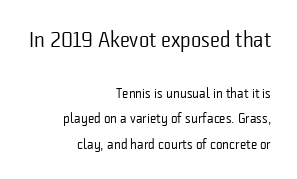
Q: Is the text bold? A: No.
Q: Is the text italic (slanted)? A: No, it is upright.
Q: Is the text underlined? A: No.
Q: How is the paragraph aligned? A: Right-aligned.
Q: Is the spacing between letters normal or unusually wide? A: Normal.
Q: Which block of text is set in a larger size, the first (top) or the second (bottom)? A: The first (top) one.
